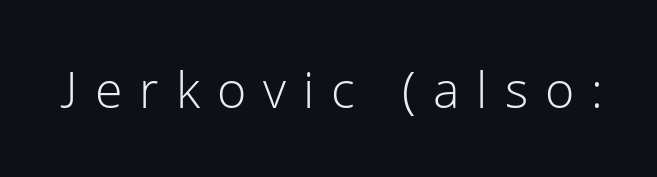
The image shows 50 px light sans-serif type, upright; set unusually wide letter spacing (+0.34 em), not underlined; low stroke contrast and a medium x-height.
